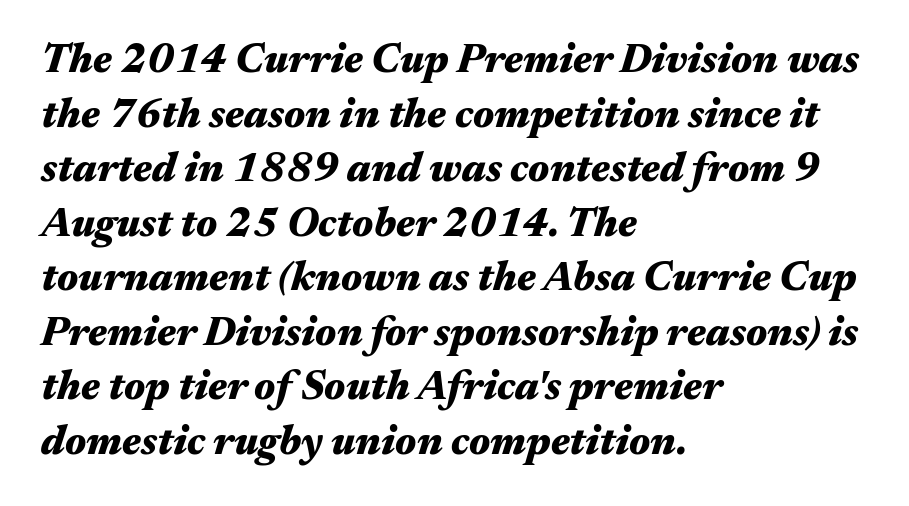
Q: Is the text bold? A: Yes.
Q: Is the text italic (slanted)? A: Yes, it leans right by about 17 degrees.
Q: Is the text underlined? A: No.
Q: How is the paragraph aligned? A: Left-aligned.
Q: Is the spacing between letters normal or unusually wide? A: Normal.
Q: Is the spacing between lines tight, normal or loose? A: Normal.
Q: Width (condensed, normal, or wide)? A: Wide.
Q: Stroke contrast? A: Medium.
Q: x-height? A: Medium.
Q: Monospaced? A: No.
